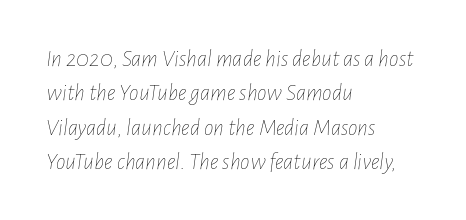
Q: Is the text bold? A: No.
Q: Is the text italic (slanted)? A: Yes, it leans right by about 7 degrees.
Q: Is the text underlined? A: No.
Q: How is the paragraph aligned? A: Left-aligned.
Q: Is the spacing between letters normal or unusually wide? A: Normal.
Q: Is the spacing between lines tight, normal or loose? A: Normal.
